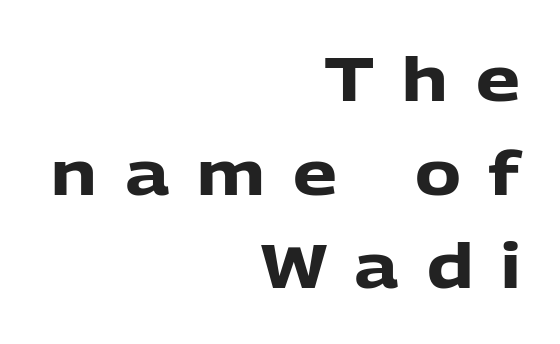
Weight check: bold — yes, fully. A roman cut, with each character standing at attention. A clean baseline with only descenders dipping below it. Looks like regular typesetting: each glyph gets only the width it needs. All the whitespace from short lines collects on the left.
